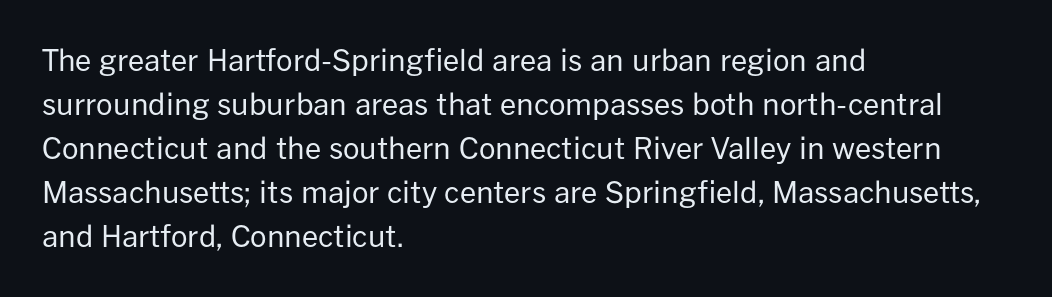
{"serif": "no", "italic": "no", "bold": "no", "weight": "regular", "width": "normal", "stroke_contrast": "low", "x_height": "medium", "monospaced": "no", "underline": "no", "align": "left", "line_spacing": "normal", "line_spacing_ratio": 1.52, "letter_spacing": "normal", "letter_spacing_em": 0.0, "glyph_px": 29}
